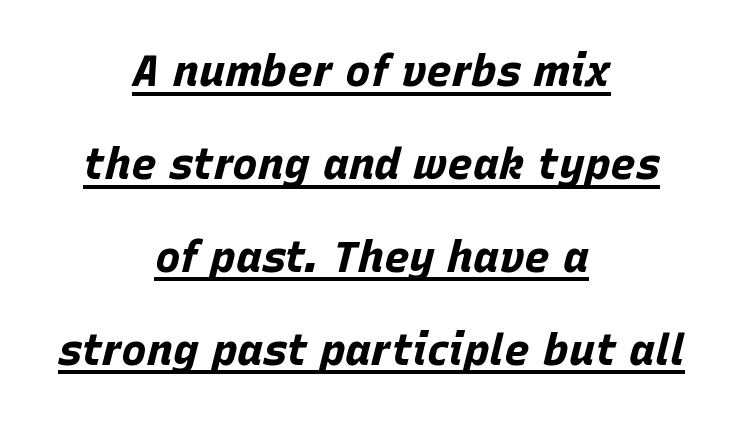
Is the block centered? Yes — each line is placed symmetrically about the middle. The sample's only ornament is a line tracing under the words. Nobody touched the tracking dial on this one. The strokes are fattened all the way to bold.
